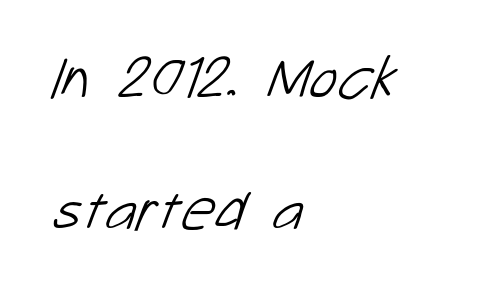
The image shows 60 px light sans-serif type; set left-aligned, loose line spacing (2.22x), normal letter spacing, not underlined; low stroke contrast and a medium x-height.
